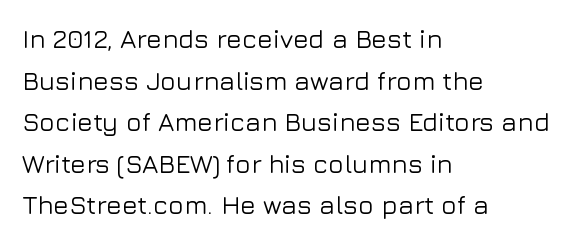
The glyphs are unaccompanied by any horizontal stroke below them. Nope, not italic — everything's standing straight. This sample keeps an unexceptional amount of space between lines. The lines are quadded left. Characters follow at the spacing the type designer built in.
